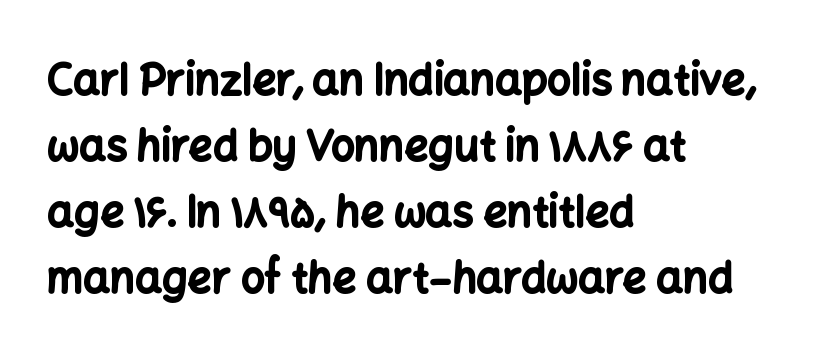
Q: Is the text bold? A: Yes.
Q: Is the text italic (slanted)? A: No, it is upright.
Q: Is the typeface a serif or a sans-serif typeface? A: Sans-serif.
Q: Is the text underlined? A: No.
Q: How is the paragraph aligned? A: Left-aligned.
Q: Is the spacing between letters normal or unusually wide? A: Normal.
Q: Is the spacing between lines tight, normal or loose? A: Normal.
Q: Width (condensed, normal, or wide)? A: Normal.
Q: Stroke contrast? A: Low.
Q: x-height? A: Medium.
Q: Monospaced? A: No.
